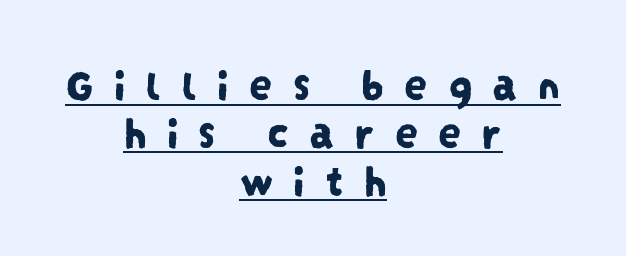
The image shows 46 px condensed sans-serif type; set centered, tight line spacing (1.04x), unusually wide letter spacing (+0.43 em), underlined; low stroke contrast and a large x-height.
